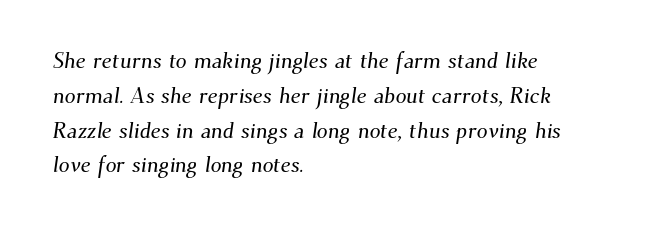
Q: Is the text underlined? A: No.
Q: How is the paragraph aligned? A: Left-aligned.
Q: Is the spacing between letters normal or unusually wide? A: Normal.
Q: Is the spacing between lines tight, normal or loose? A: Normal.
